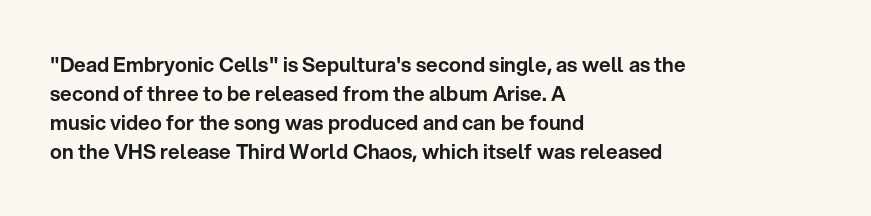
Rows of type keep a routine distance in the vertical direction. Is the block centered? No — it sits flush against the left margin. No italicization has been applied; the sample stays upright. Letters rest on an invisible, unmarked baseline.
